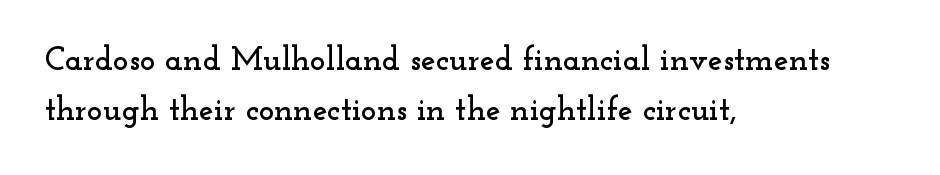
{"serif": "yes", "italic": "no", "width": "wide", "stroke_contrast": "low", "x_height": "small", "monospaced": "no", "underline": "no", "align": "left", "line_spacing": "normal", "line_spacing_ratio": 1.52, "letter_spacing": "normal", "letter_spacing_em": 0.0, "glyph_px": 33}
